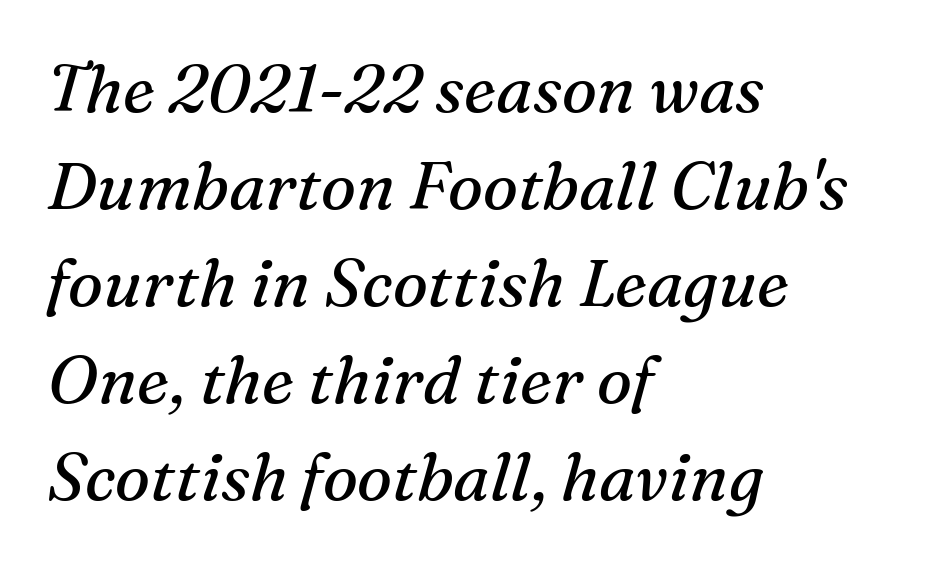
The image shows 66 px regular-weight serif type, italic (leaning right); set left-aligned, normal line spacing (1.47x), normal letter spacing, not underlined; medium stroke contrast and a medium x-height.
